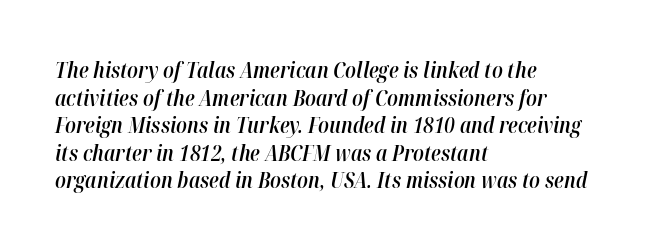
Q: Is the text bold? A: Semi-bold.
Q: Is the text italic (slanted)? A: Yes, it leans right by about 12 degrees.
Q: Is the text underlined? A: No.
Q: How is the paragraph aligned? A: Left-aligned.
Q: Is the spacing between letters normal or unusually wide? A: Normal.
Q: Is the spacing between lines tight, normal or loose? A: Normal.
